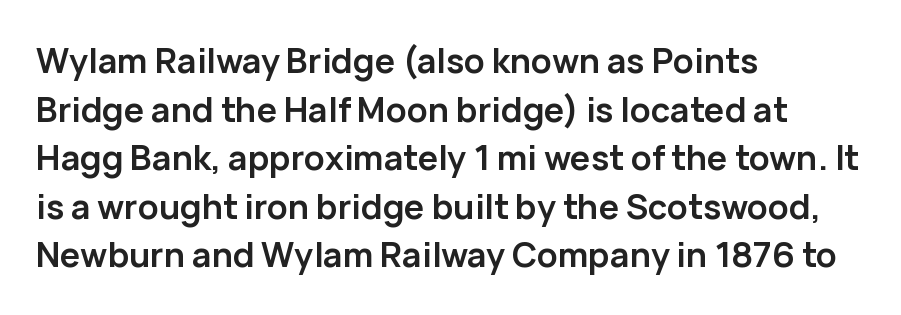
Type without underlining. Which margin do the lines hug? The left one — the right edge is uneven. Tall strokes in this sample are plumb rather than angled. Every letter is thick-stroked: bold, no question.
